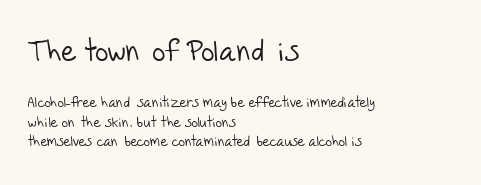
{"serif": "no", "bold": "no", "weight": "light", "width": "normal", "stroke_contrast": "low", "x_height": "large", "monospaced": "no", "underline": "no", "align": "left", "line_spacing": "normal", "line_spacing_ratio": 1.38, "letter_spacing": "normal", "letter_spacing_em": 0.0, "larger_block": "first", "size_ratio": 2.07, "glyph_px": 29}
